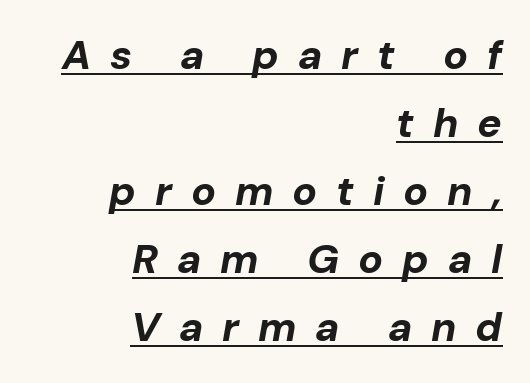
Q: Is the text bold? A: Yes.
Q: Is the text italic (slanted)? A: Yes, it leans right by about 10 degrees.
Q: Is the text underlined? A: Yes.
Q: How is the paragraph aligned? A: Right-aligned.
Q: Is the spacing between letters normal or unusually wide? A: Unusually wide.
Q: Is the spacing between lines tight, normal or loose? A: Normal.
Q: Width (condensed, normal, or wide)? A: Normal.
Q: Stroke contrast? A: Low.
Q: x-height? A: Medium.
Q: Monospaced? A: No.
